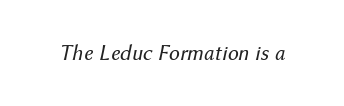
{"italic": "yes", "lean": "right", "slant_degrees": 12, "bold": "no", "underline": "no", "letter_spacing": "normal", "letter_spacing_em": 0.0, "glyph_px": 22}
